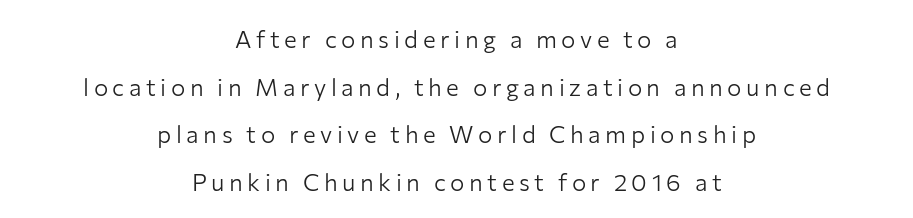
{"italic": "no", "bold": "no", "underline": "no", "align": "center", "line_spacing": "loose", "line_spacing_ratio": 1.98, "glyph_px": 24}
